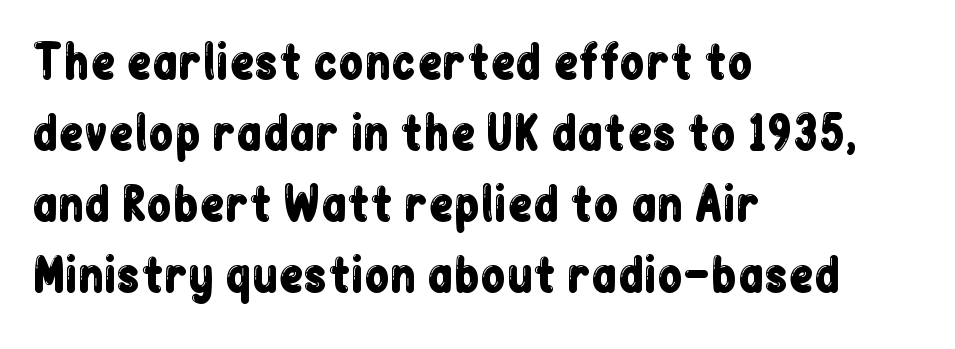
{"serif": "no", "italic": "no", "width": "condensed", "stroke_contrast": "low", "x_height": "medium", "monospaced": "no", "underline": "no", "align": "left", "line_spacing": "normal", "line_spacing_ratio": 1.54, "letter_spacing": "normal", "letter_spacing_em": 0.0, "glyph_px": 46}
